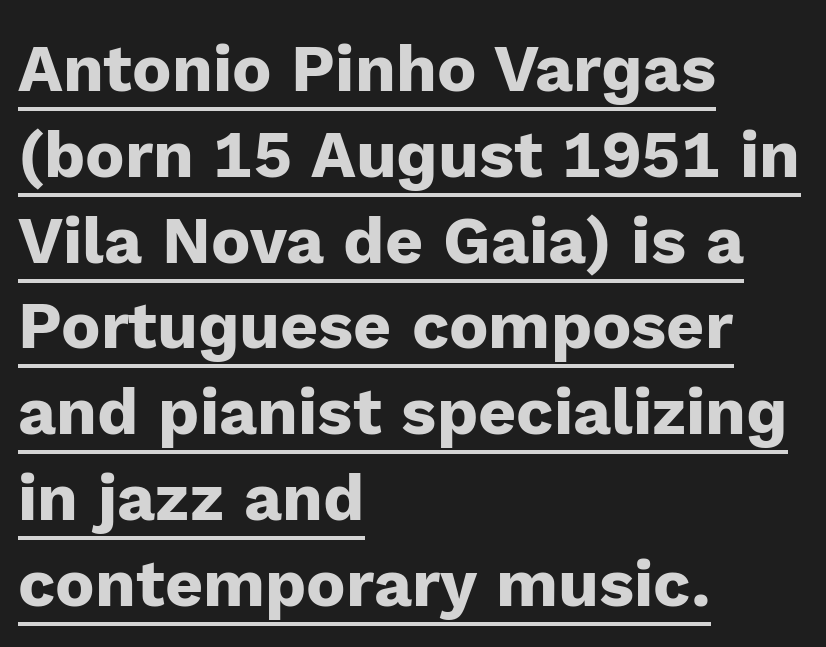
Glyph-to-glyph distance matches everyday printed text. The typesetting leans heavy: a genuine bold. Every row of glyphs begins at an identical x-position on the left. Serif or sans? Sans — the stroke terminals are bare. Underlining? Definitely there.
